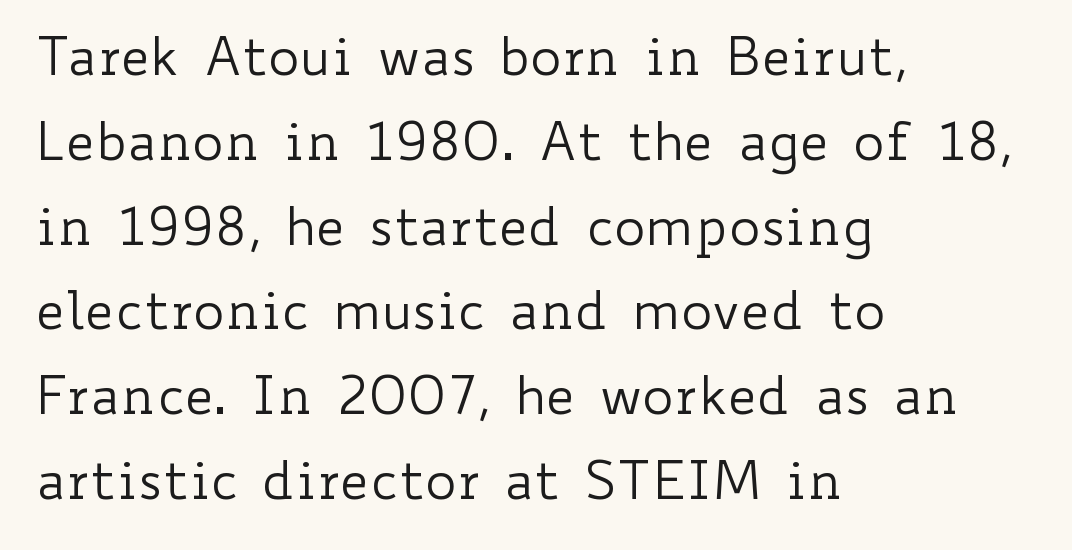
{"italic": "no", "bold": "no", "weight": "regular", "width": "wide", "stroke_contrast": "low", "x_height": "small", "monospaced": "no", "underline": "no", "align": "left", "line_spacing": "normal", "line_spacing_ratio": 1.6, "letter_spacing": "normal", "letter_spacing_em": 0.0, "glyph_px": 53}
